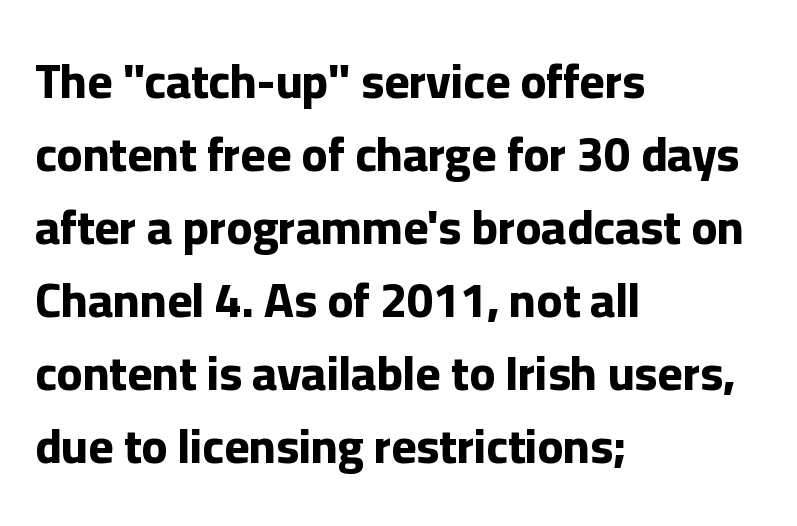
Think of a printed novel: that variable character pitch is what you see here. Rule under the text: the space is simply empty. The type is set solid horizontally, with unmodified tracking. Notice how thick the strokes are: this is what a full bold looks like.
